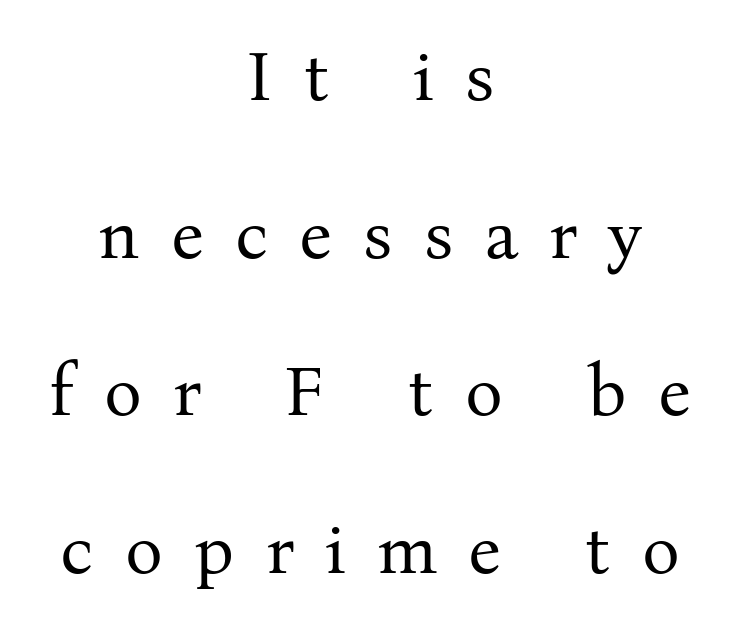
Q: Is the text bold? A: No.
Q: Is the text italic (slanted)? A: No, it is upright.
Q: Is the typeface a serif or a sans-serif typeface? A: Serif.
Q: Is the text underlined? A: No.
Q: How is the paragraph aligned? A: Centered.
Q: Is the spacing between letters normal or unusually wide? A: Unusually wide.
Q: Is the spacing between lines tight, normal or loose? A: Loose.
Q: Width (condensed, normal, or wide)? A: Normal.
Q: Stroke contrast? A: Medium.
Q: x-height? A: Medium.
Q: Monospaced? A: No.
